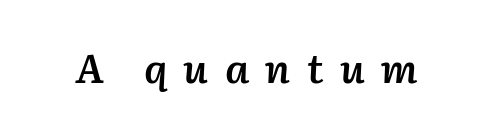
The image shows 40 px semibold type, italic (leaning right); set unusually wide letter spacing (+0.41 em), not underlined; low stroke contrast and a medium x-height.
